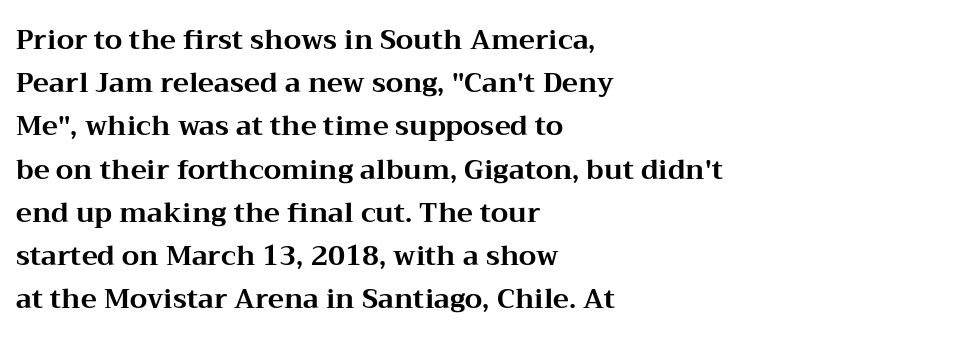
{"italic": "no", "bold": "yes", "underline": "no", "align": "left", "line_spacing": "normal", "line_spacing_ratio": 1.6, "letter_spacing": "normal", "letter_spacing_em": 0.0, "glyph_px": 27}
